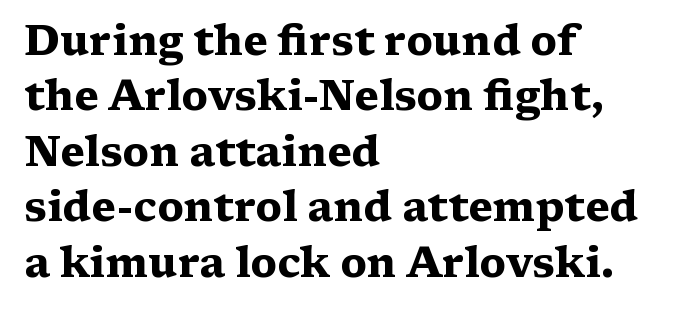
Any mark beneath the type? The region is blank. Check where the strokes stop: tiny serifs finish them off. This sample is left-justified, so line endings fall wherever the words run out. Each new line begins a customary step beneath the previous one.
